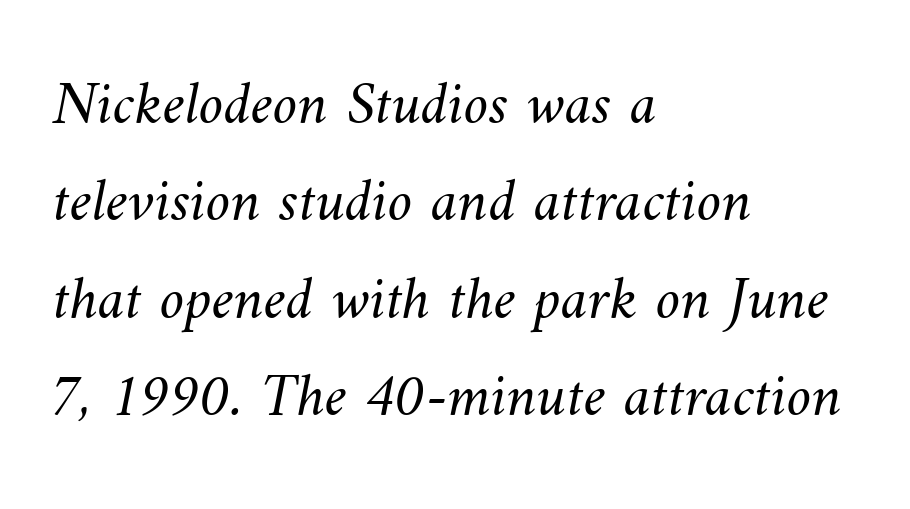
{"bold": "no", "weight": "light", "width": "normal", "stroke_contrast": "medium", "x_height": "small", "monospaced": "no", "underline": "no", "align": "left", "line_spacing": "normal", "line_spacing_ratio": 1.57, "letter_spacing": "normal", "letter_spacing_em": 0.0, "glyph_px": 62}
